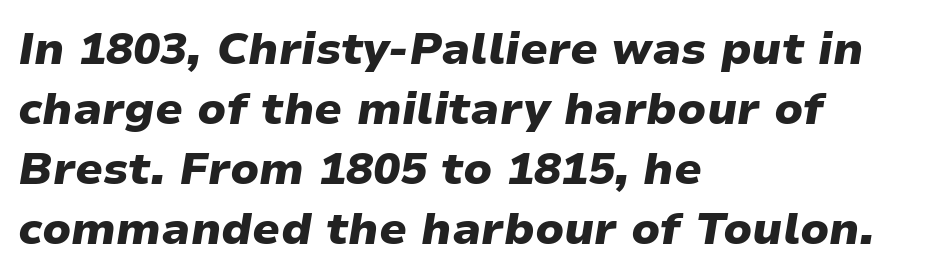
The image shows 45 px heavy type, italic (leaning right); set left-aligned, normal line spacing (1.33x), normal letter spacing, not underlined; low stroke contrast and a medium x-height.
